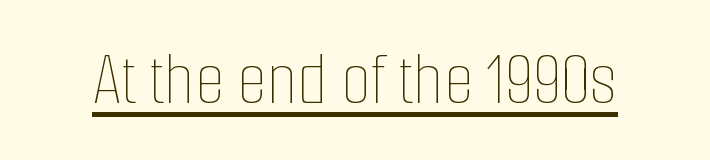
{"italic": "no", "bold": "no", "weight": "thin", "width": "condensed", "stroke_contrast": "low", "x_height": "medium", "monospaced": "no", "underline": "yes", "letter_spacing": "normal", "letter_spacing_em": 0.0, "glyph_px": 77}
